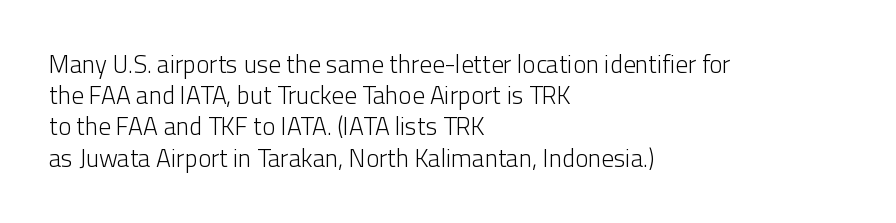
Q: Is the text bold? A: No.
Q: Is the text italic (slanted)? A: No, it is upright.
Q: Is the text underlined? A: No.
Q: How is the paragraph aligned? A: Left-aligned.
Q: Is the spacing between letters normal or unusually wide? A: Normal.
Q: Is the spacing between lines tight, normal or loose? A: Normal.
